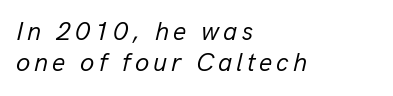
Rendered with sloped, italic letterforms. Weight: regular or lighter. This rendering uses left alignment, leaving the right contour irregular. Descenders hang freely into open space.
